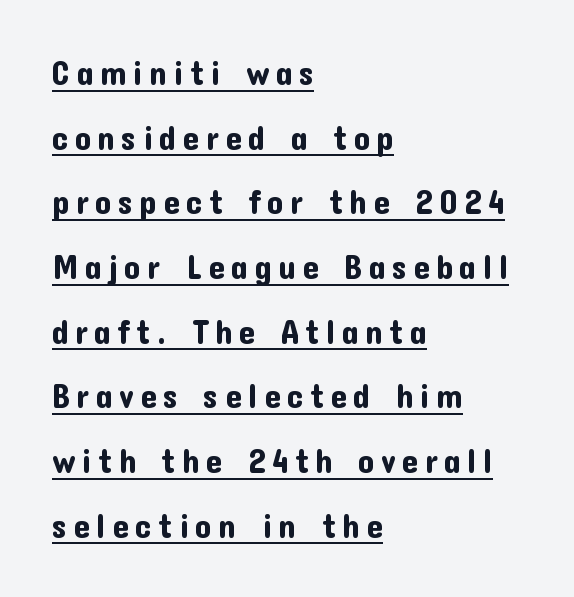
Q: Is the text italic (slanted)? A: No, it is upright.
Q: Is the typeface a serif or a sans-serif typeface? A: Sans-serif.
Q: Is the text underlined? A: Yes.
Q: How is the paragraph aligned? A: Left-aligned.
Q: Is the spacing between lines tight, normal or loose? A: Loose.
Q: Width (condensed, normal, or wide)? A: Normal.
Q: Stroke contrast? A: Low.
Q: x-height? A: Medium.
Q: Monospaced? A: No.
